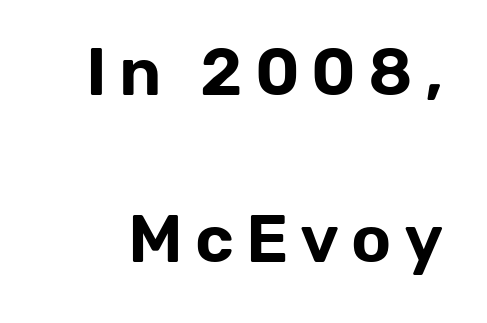
Tall strokes in this sample are plumb rather than angled. Letters rest on an invisible, unmarked baseline. The passage shown is typeset with a sans-serif family. Vertical spacing — loose. Here the designer chose a conventional face with non-uniform glyph widths.
